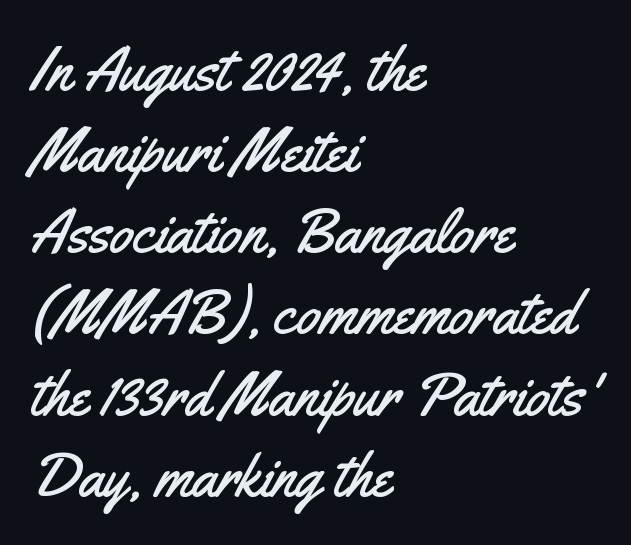
Horizontally, the lines are justified to the leading edge only. Nothing unusual about the tracking: characters are spaced as the font intends. A typesetter would call this proportional, since set widths differ per character. Letters rest on an invisible, unmarked baseline.
